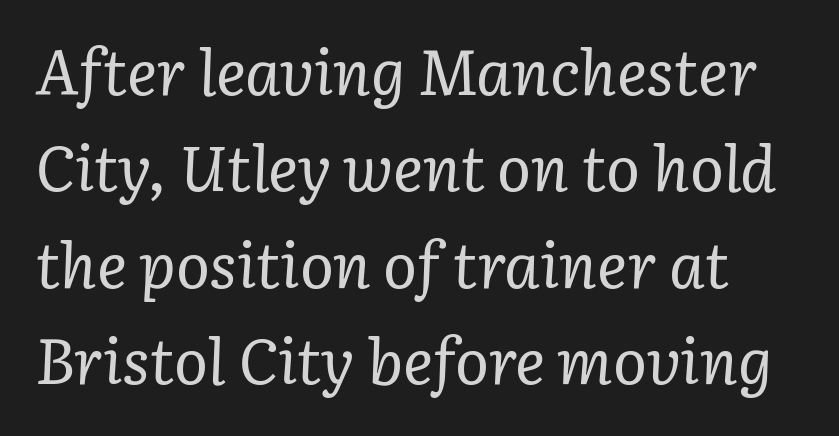
Q: Is the text bold? A: No.
Q: Is the text italic (slanted)? A: Yes, it leans right by about 3 degrees.
Q: Is the typeface a serif or a sans-serif typeface? A: Serif.
Q: Is the text underlined? A: No.
Q: Is the spacing between letters normal or unusually wide? A: Normal.
Q: Is the spacing between lines tight, normal or loose? A: Normal.
Q: Width (condensed, normal, or wide)? A: Normal.
Q: Stroke contrast? A: Low.
Q: x-height? A: Medium.
Q: Monospaced? A: No.
